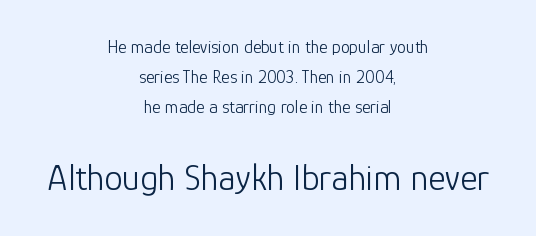
Q: Is the text bold? A: No.
Q: Is the text italic (slanted)? A: No, it is upright.
Q: Is the typeface a serif or a sans-serif typeface? A: Sans-serif.
Q: Is the text underlined? A: No.
Q: How is the paragraph aligned? A: Centered.
Q: Is the spacing between letters normal or unusually wide? A: Normal.
Q: Is the spacing between lines tight, normal or loose? A: Normal.
Q: Which block of text is set in a larger size, the first (top) or the second (bottom)? A: The second (bottom) one.
Q: Width (condensed, normal, or wide)? A: Normal.
Q: Stroke contrast? A: Low.
Q: x-height? A: Medium.
Q: Monospaced? A: No.
